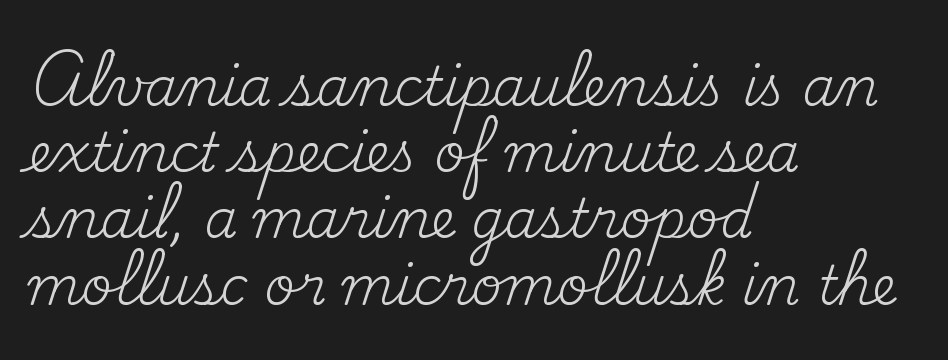
{"serif": "yes", "bold": "no", "weight": "regular", "width": "normal", "stroke_contrast": "medium", "x_height": "small", "monospaced": "no", "underline": "no", "align": "left", "line_spacing": "normal", "line_spacing_ratio": 1.25, "letter_spacing": "normal", "letter_spacing_em": 0.0, "glyph_px": 53}
